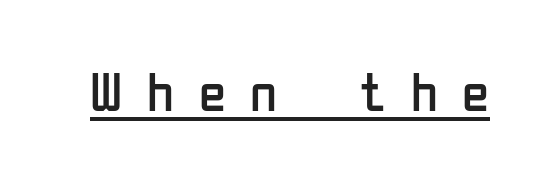
{"serif": "no", "italic": "no", "bold": "no", "weight": "regular", "width": "condensed", "stroke_contrast": "low", "x_height": "medium", "monospaced": "no", "underline": "yes", "letter_spacing": "wide", "letter_spacing_em": 0.45, "glyph_px": 55}
